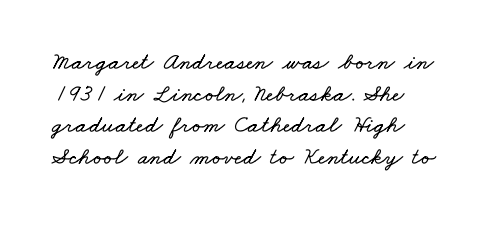
Q: Is the text underlined? A: No.
Q: Is the spacing between letters normal or unusually wide? A: Normal.
Q: Is the spacing between lines tight, normal or loose? A: Normal.
